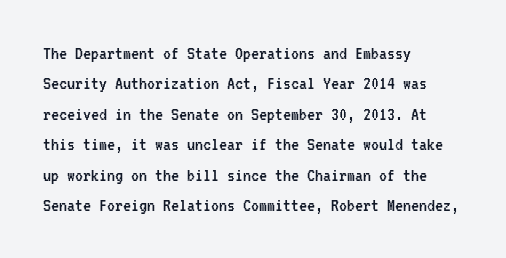
The typesetting does not lean heavy: it is not bold. Words appear dense and cohesive because spacing is normal. Every character sits straight up, as roman type does. What's the leading like? Ordinary, nothing unusual. Glance below the letters and you will spot only blank space.
